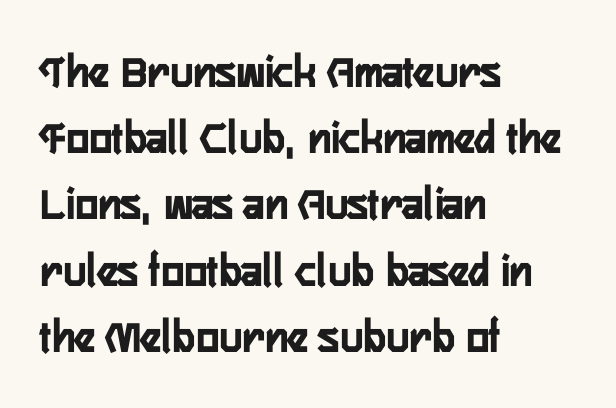
The image shows 48 px condensed sans-serif type, upright; set left-aligned, normal line spacing (1.38x), normal letter spacing, not underlined; low stroke contrast and a medium x-height.
